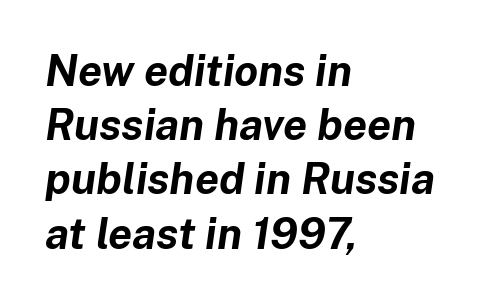
Q: Is the text bold? A: Yes.
Q: Is the text italic (slanted)? A: Yes, it leans right by about 8 degrees.
Q: Is the text underlined? A: No.
Q: How is the paragraph aligned? A: Left-aligned.
Q: Is the spacing between letters normal or unusually wide? A: Normal.
Q: Is the spacing between lines tight, normal or loose? A: Normal.
Q: Width (condensed, normal, or wide)? A: Normal.
Q: Stroke contrast? A: Low.
Q: x-height? A: Medium.
Q: Monospaced? A: No.
